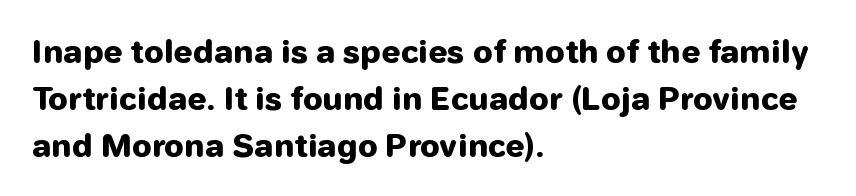
{"serif": "no", "italic": "no", "bold": "yes", "weight": "heavy", "width": "normal", "stroke_contrast": "low", "x_height": "medium", "monospaced": "no", "underline": "no", "align": "left", "line_spacing": "normal", "line_spacing_ratio": 1.51, "letter_spacing": "normal", "letter_spacing_em": 0.0, "glyph_px": 31}
